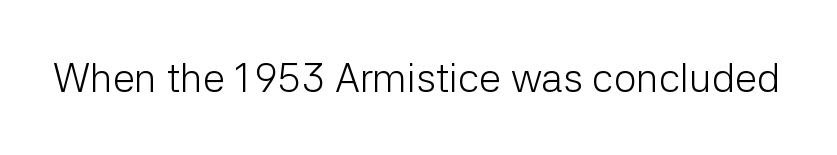
The image shows 40 px light sans-serif type, upright; set normal letter spacing, not underlined; low stroke contrast and a medium x-height.
